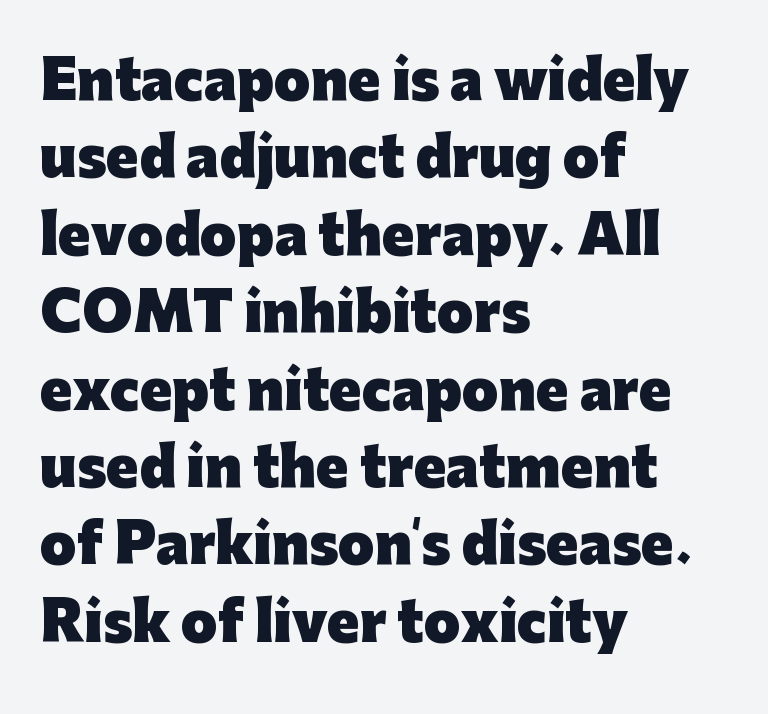
{"serif": "no", "italic": "no", "bold": "yes", "weight": "heavy", "width": "normal", "stroke_contrast": "low", "x_height": "medium", "monospaced": "no", "underline": "no", "align": "left", "line_spacing": "normal", "line_spacing_ratio": 1.46, "letter_spacing": "normal", "letter_spacing_em": 0.0, "glyph_px": 53}
